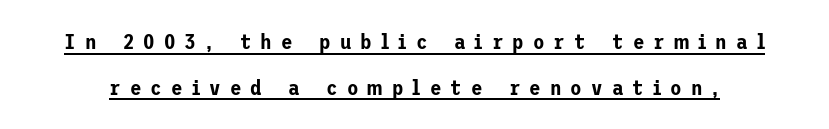
Glance below the letters and you will spot a drawn line. Designer's note — italics off, roman on. Rows of type keep a wide berth in the vertical direction. Is the letter spacing exaggerated? Yes — the characters are pushed far apart.
